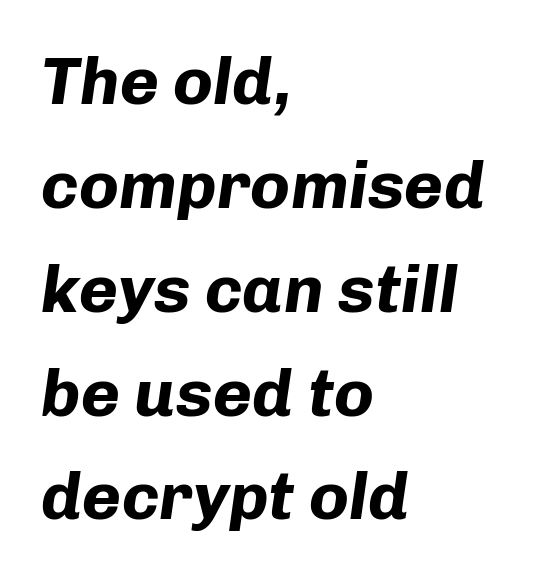
Does extra space separate the letters? No, they use regular spacing. It's the slanting kind of type. Look at the stroke-to-counter ratio: heavy, a bold. The rows are spaced the way most documents space them. These lines are rendered in a variable-pitch font.
